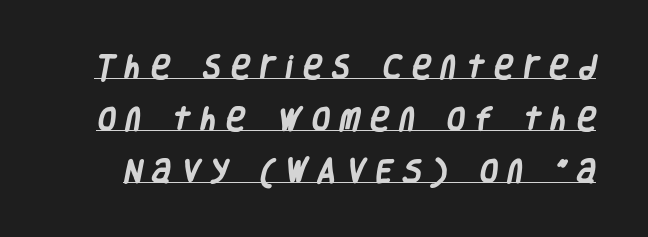
Q: Is the text bold? A: Yes.
Q: Is the text underlined? A: Yes.
Q: Is the spacing between letters normal or unusually wide? A: Unusually wide.
Q: Is the spacing between lines tight, normal or loose? A: Loose.
